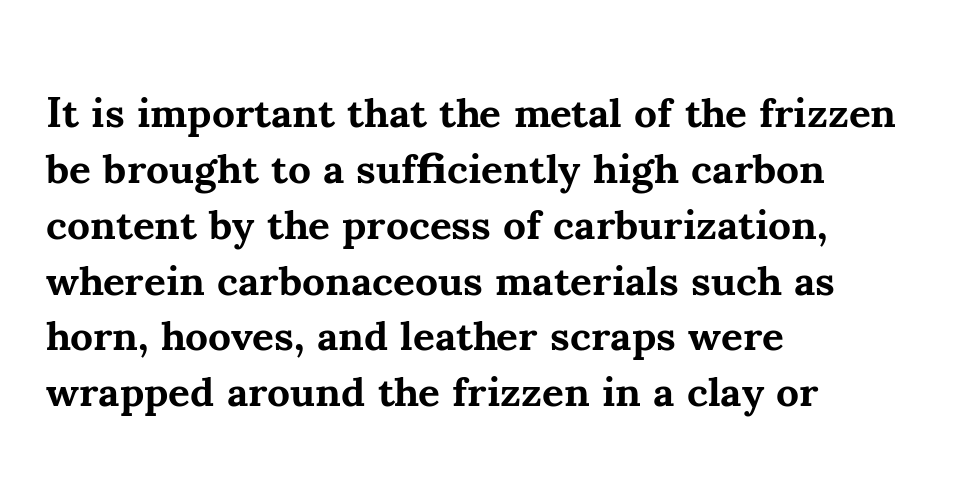
Heft: maximum for text — a bold. Rendered with straight, roman letterforms. This rendering uses left alignment, leaving the right contour irregular. Look at the bottom of the vertical strokes: they flare into serifs here.
